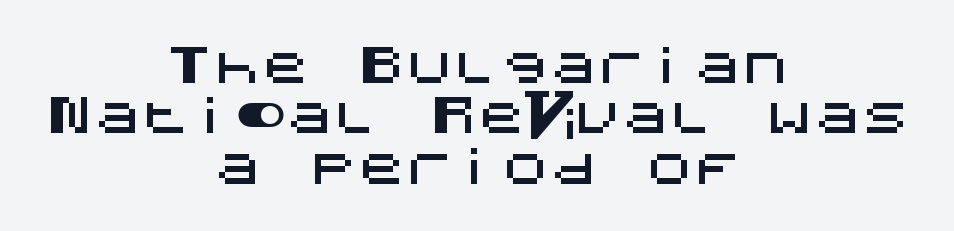
Q: Is the text italic (slanted)? A: No, it is upright.
Q: Is the typeface a serif or a sans-serif typeface? A: Sans-serif.
Q: Is the text underlined? A: No.
Q: How is the paragraph aligned? A: Centered.
Q: Is the spacing between letters normal or unusually wide? A: Normal.
Q: Is the spacing between lines tight, normal or loose? A: Tight.
Q: Width (condensed, normal, or wide)? A: Normal.
Q: Stroke contrast? A: Medium.
Q: x-height? A: Large.
